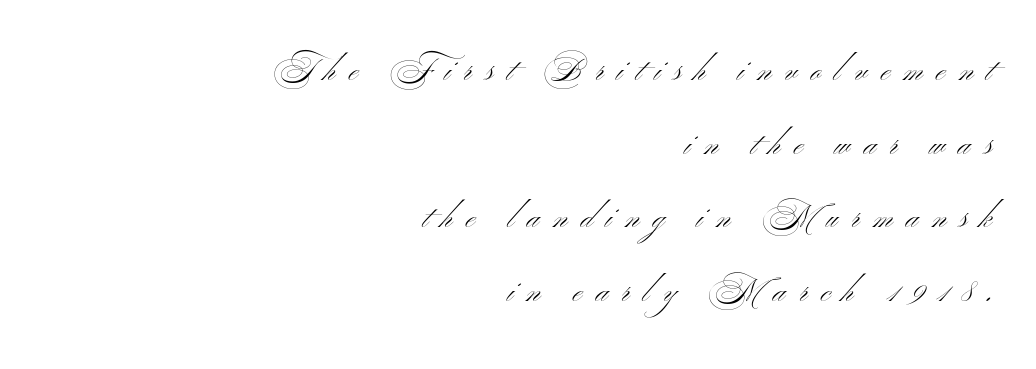
Q: Is the text bold? A: No.
Q: Is the text italic (slanted)? A: Yes.
Q: Is the typeface a serif or a sans-serif typeface? A: Sans-serif.
Q: Is the text underlined? A: No.
Q: How is the paragraph aligned? A: Right-aligned.
Q: Is the spacing between letters normal or unusually wide? A: Unusually wide.
Q: Is the spacing between lines tight, normal or loose? A: Loose.
Q: Width (condensed, normal, or wide)? A: Wide.
Q: Stroke contrast? A: Medium.
Q: x-height? A: Small.
Q: Monospaced? A: No.
